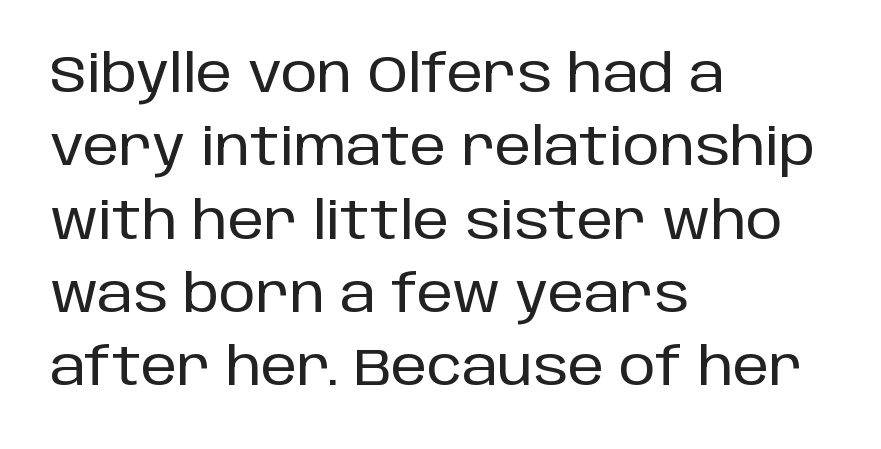
Visually the block forms a straight wall on the left and a jagged coastline on the right. Nothing unusual about the tracking: characters are spaced as the font intends. Grotesque or geometric, the face here clearly has no serifs. Nobody drew a line under any word here. Do the characters align in a grid? No, the font is proportional.
